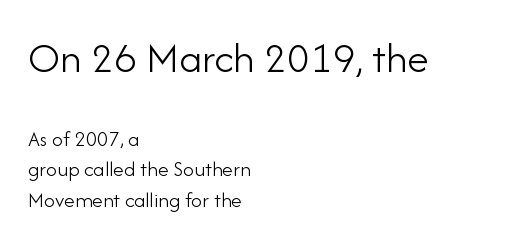
The image shows 44 px light sans-serif type, upright; set left-aligned, normal line spacing (1.38x), normal letter spacing, not underlined; the first (top) block is 2.0x larger; low stroke contrast and a small x-height.
